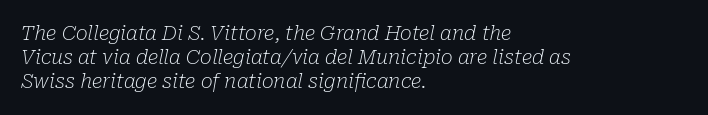
The image shows 20 px text type, italic (leaning right); set left-aligned, line spacing 1.21x, normal letter spacing, not underlined.
